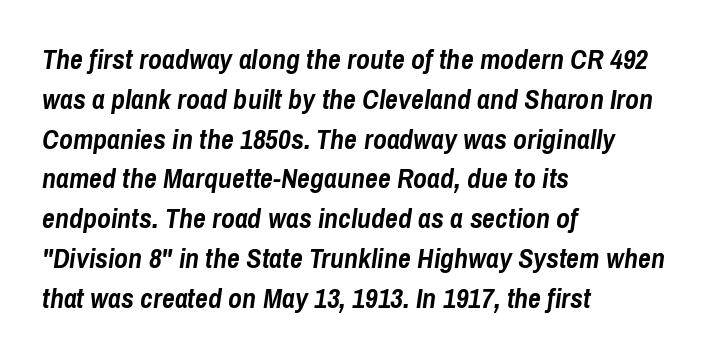
Q: Is the text bold? A: Yes.
Q: Is the text italic (slanted)? A: Yes, it leans right by about 8 degrees.
Q: Is the text underlined? A: No.
Q: How is the paragraph aligned? A: Left-aligned.
Q: Is the spacing between letters normal or unusually wide? A: Normal.
Q: Is the spacing between lines tight, normal or loose? A: Normal.
Q: Width (condensed, normal, or wide)? A: Condensed.
Q: Stroke contrast? A: Low.
Q: x-height? A: Medium.
Q: Monospaced? A: No.
